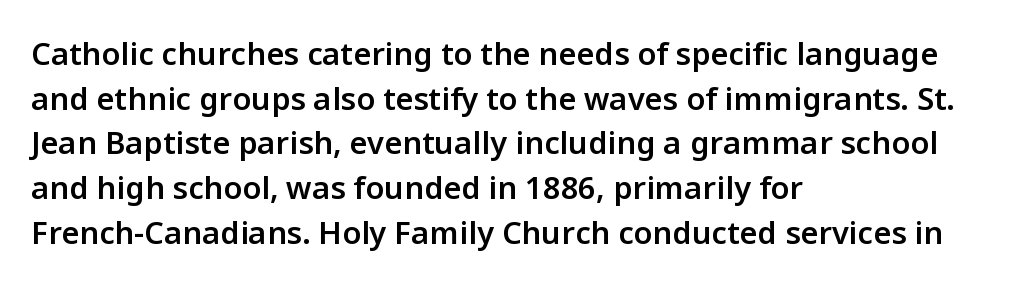
Q: Is the text bold? A: Semi-bold.
Q: Is the text italic (slanted)? A: No, it is upright.
Q: Is the typeface a serif or a sans-serif typeface? A: Sans-serif.
Q: Is the text underlined? A: No.
Q: How is the paragraph aligned? A: Left-aligned.
Q: Is the spacing between letters normal or unusually wide? A: Normal.
Q: Is the spacing between lines tight, normal or loose? A: Normal.
Q: Width (condensed, normal, or wide)? A: Normal.
Q: Stroke contrast? A: Low.
Q: x-height? A: Medium.
Q: Monospaced? A: No.
